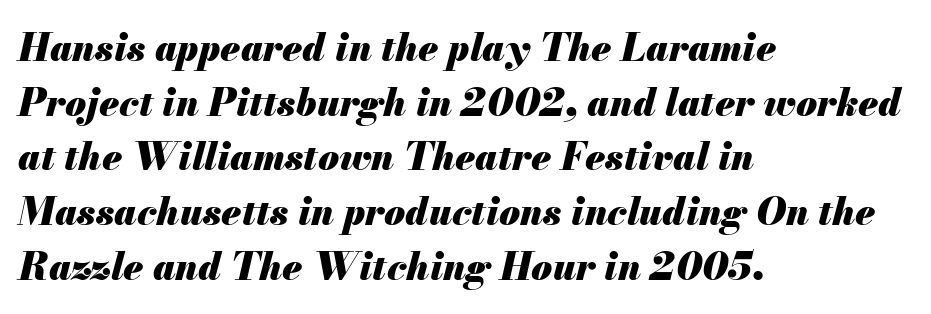
Looks like regular typesetting: each glyph gets only the width it needs. In terms of leading, this rendering sits right in the middle. The gap between lines stays unmarked. A classic flush-left, rag-right setting is used for this passage.
